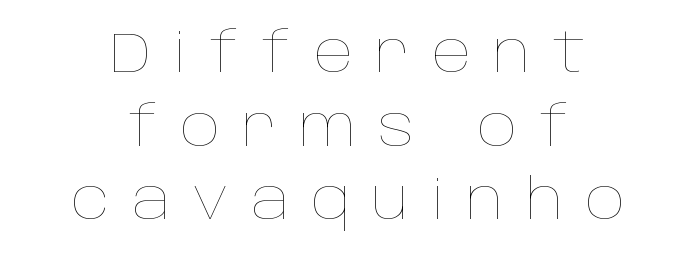
Every character sits straight up, as roman type does. The setting favours the middle, as headings and verse often do. The face looks like a standard text weight, possibly lighter. Type without underlining.
